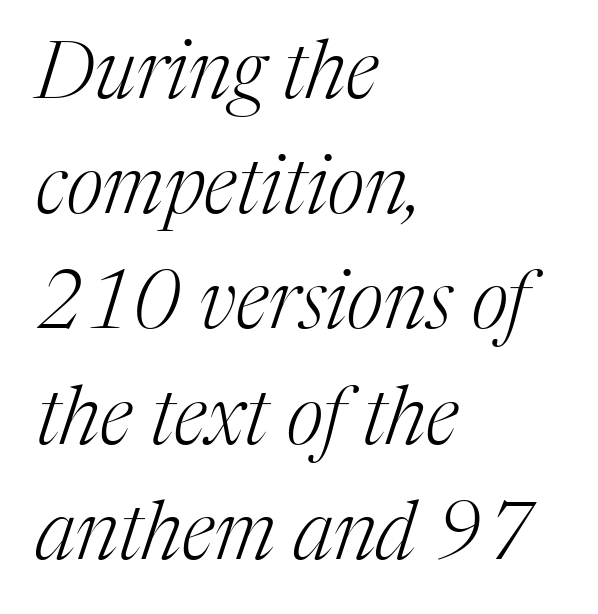
Q: Is the text bold? A: No.
Q: Is the text italic (slanted)? A: Yes, it leans right by about 17 degrees.
Q: Is the typeface a serif or a sans-serif typeface? A: Serif.
Q: Is the text underlined? A: No.
Q: How is the paragraph aligned? A: Left-aligned.
Q: Is the spacing between letters normal or unusually wide? A: Normal.
Q: Is the spacing between lines tight, normal or loose? A: Normal.
Q: Width (condensed, normal, or wide)? A: Normal.
Q: Stroke contrast? A: Medium.
Q: x-height? A: Medium.
Q: Monospaced? A: No.
